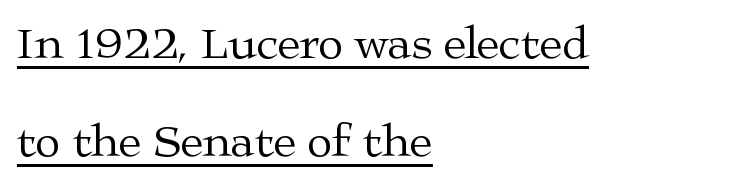
Q: Is the text bold? A: No.
Q: Is the text italic (slanted)? A: No, it is upright.
Q: Is the typeface a serif or a sans-serif typeface? A: Serif.
Q: Is the text underlined? A: Yes.
Q: How is the paragraph aligned? A: Left-aligned.
Q: Is the spacing between letters normal or unusually wide? A: Normal.
Q: Is the spacing between lines tight, normal or loose? A: Loose.
Q: Width (condensed, normal, or wide)? A: Wide.
Q: Stroke contrast? A: Medium.
Q: x-height? A: Medium.
Q: Monospaced? A: No.
